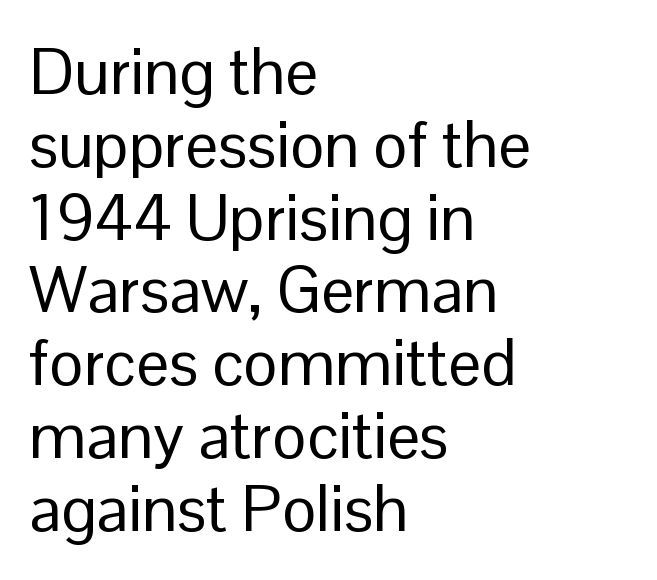
{"serif": "no", "italic": "no", "bold": "no", "weight": "regular", "width": "normal", "stroke_contrast": "low", "x_height": "medium", "monospaced": "no", "underline": "no", "align": "left", "line_spacing": "tight", "line_spacing_ratio": 1.12, "letter_spacing": "normal", "letter_spacing_em": 0.0, "glyph_px": 65}
